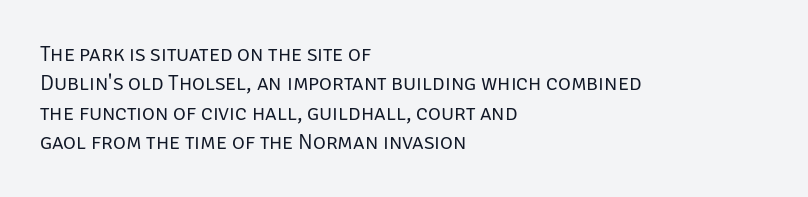
Bare-footed words on every line. Every stem runs plumb, perpendicular to the baseline. The typesetting does not lean heavy: it is not bold. Tracking value appears to be zero — textbook default spacing. The vertical gap from one line to the next is medium.
